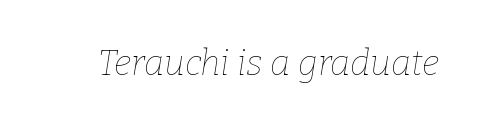
The letters sit at their default tracking, neither squeezed nor spread. The strokes are not fattened; the text isn't bold. Character widths vary here, with narrow letters taking less room than wide ones. There's an unmistakable incline to the writing here. Type without underlining.
